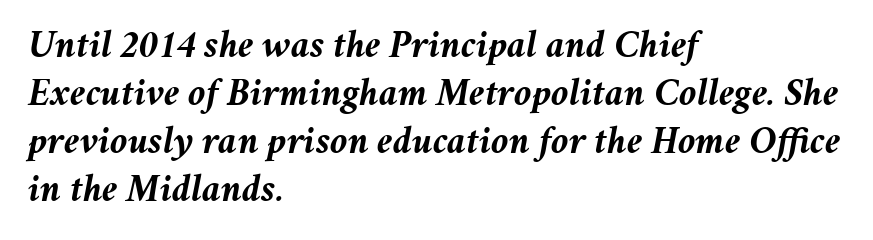
The image shows 39 px semibold type, italic (leaning right); set left-aligned, line spacing 1.23x, normal letter spacing, not underlined; medium stroke contrast and a medium x-height.
